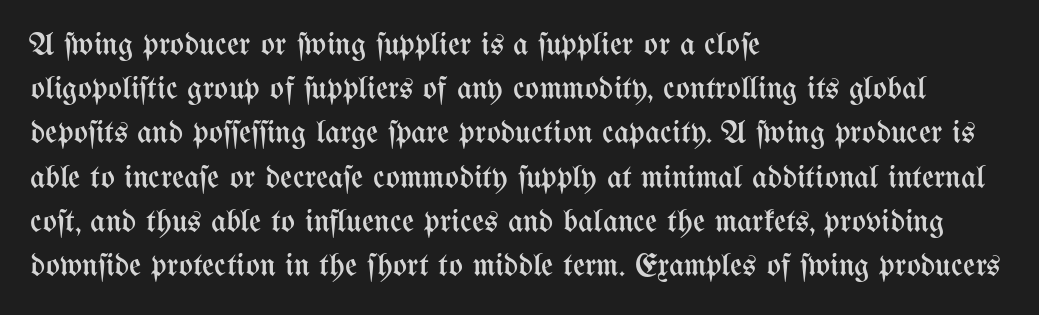
The image shows 33 px regular-weight, condensed type, upright; set left-aligned, normal line spacing (1.34x), normal letter spacing, not underlined; medium stroke contrast and a medium x-height.
